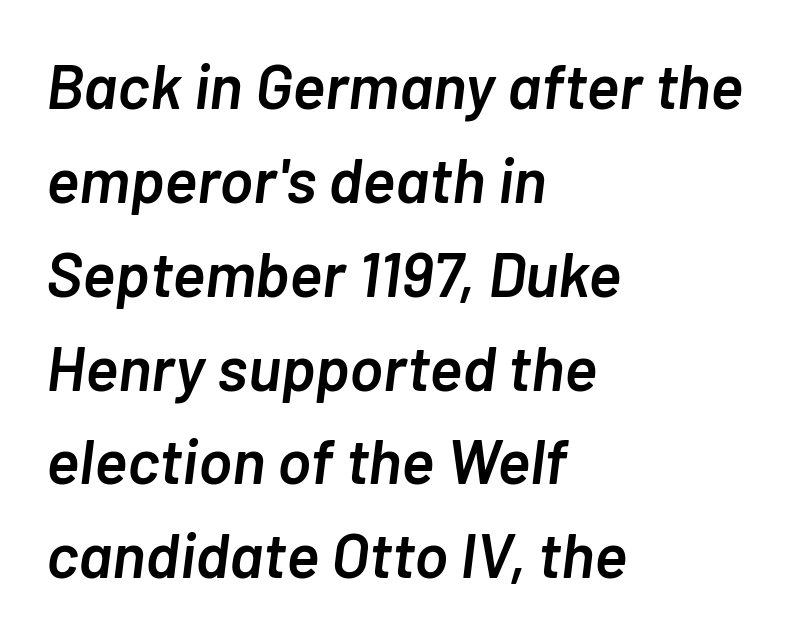
The image shows 63 px semibold type, italic (leaning right); set left-aligned, normal line spacing (1.49x), normal letter spacing, not underlined; low stroke contrast and a medium x-height.
